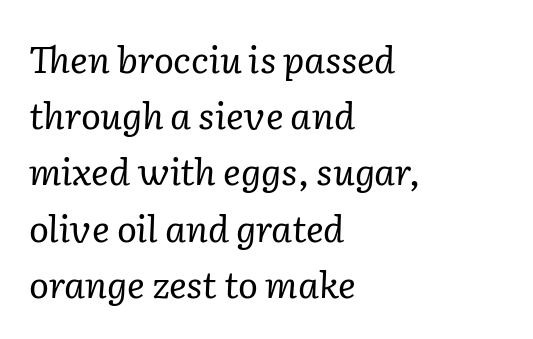
The image shows 37 px regular-weight serif type, italic (leaning right); set left-aligned, normal line spacing (1.52x), normal letter spacing, not underlined; low stroke contrast and a medium x-height.
